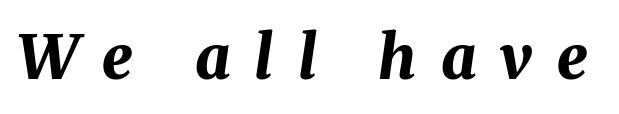
Here the glyphs are tracked loosely, breaking word shapes into spaced letters. This sample has the flowing, uneven cadence of proportional lettering. The rendering applies a slant to the glyphs. The strip under each line holds only bare page. Every letter is thick-stroked: bold, no question.
